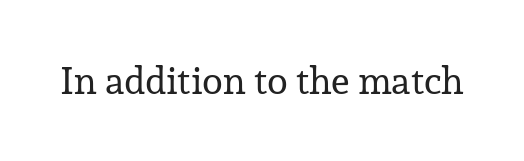
{"serif": "yes", "italic": "no", "bold": "no", "weight": "regular", "width": "normal", "stroke_contrast": "low", "x_height": "medium", "monospaced": "no", "underline": "no", "letter_spacing": "normal", "letter_spacing_em": 0.0, "glyph_px": 38}
